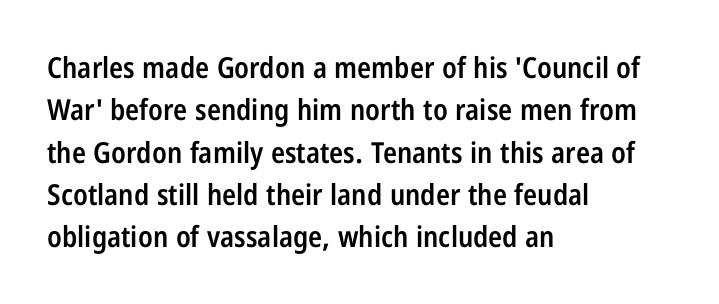
The image shows 29 px semibold, condensed sans-serif type, upright; set left-aligned, normal line spacing (1.46x), normal letter spacing, not underlined; low stroke contrast and a medium x-height.
